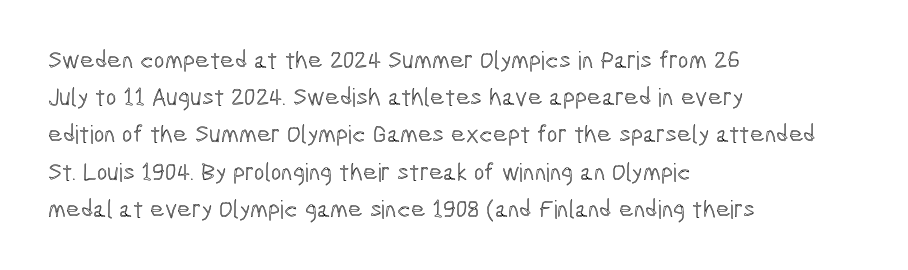
Designer's note — italics off, roman on. Compared with typical paragraphs, the rows here are spaced about the same. No word sits above an underline. Left-aligned paragraph, ragged on the right. This sample uses plain, unmodified letter spacing.
